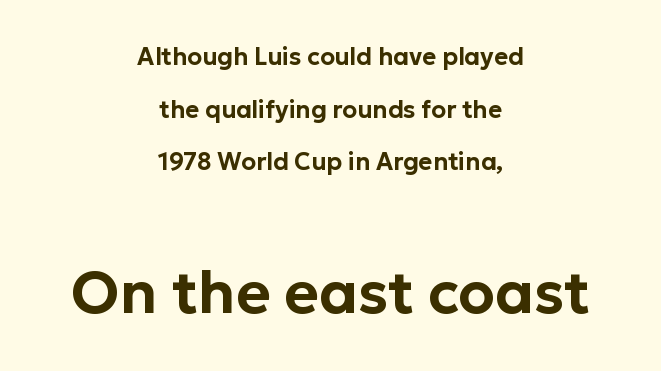
{"serif": "no", "italic": "no", "width": "normal", "stroke_contrast": "low", "x_height": "medium", "monospaced": "no", "underline": "no", "align": "center", "line_spacing": "loose", "line_spacing_ratio": 2.19, "letter_spacing": "normal", "letter_spacing_em": 0.0, "larger_block": "second", "size_ratio": 2.46, "glyph_px": 59}
